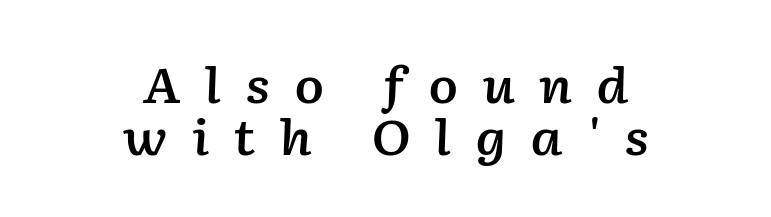
The image shows 49 px semibold type, italic (leaning right); set centered, tight line spacing (1.07x), unusually wide letter spacing (+0.48 em), not underlined; low stroke contrast and a medium x-height.
